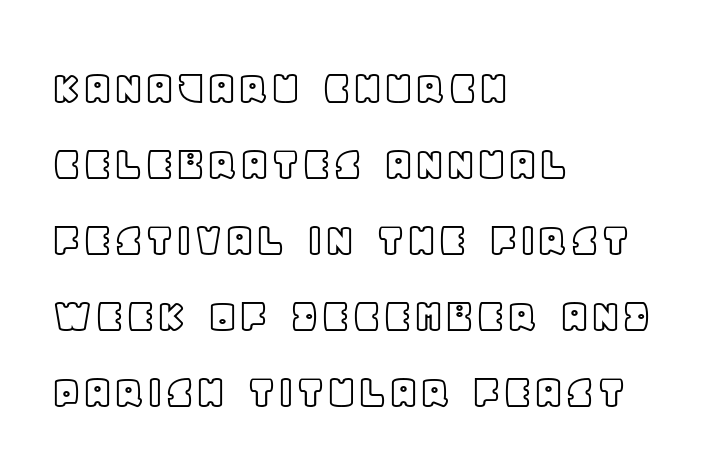
The image shows 50 px text type, upright; set left-aligned, normal line spacing (1.52x), normal letter spacing, not underlined; a large x-height.
